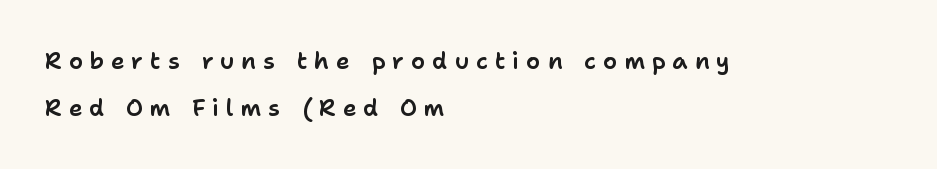
The image shows 23 px text type, upright; set left-aligned, loose line spacing (2.03x), unusually wide letter spacing (+0.3 em), not underlined.
